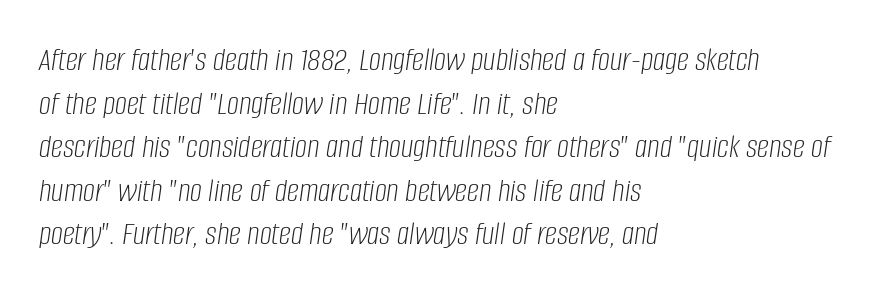
The image shows 34 px light, condensed type, italic (leaning right); set left-aligned, normal line spacing (1.28x), normal letter spacing, not underlined; low stroke contrast and a large x-height.
